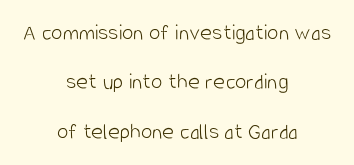
The image shows 23 px text type, upright; set centered, loose line spacing (2.15x), normal letter spacing, not underlined.
